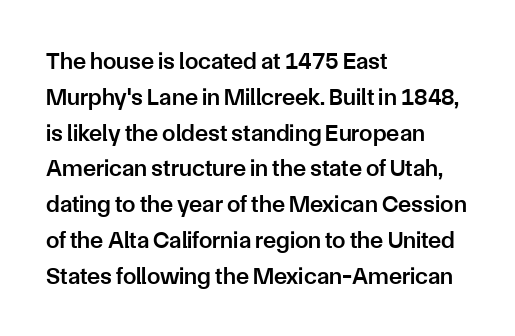
Does extra space separate the letters? No, they use regular spacing. Typographic density is moderately raised because the face is semibold. Do the letters lean? They stand straight. Each line starts at the same left margin while the right side varies. The line-height multiplier appears to be the usual default. Any mark beneath the type? The region is blank.
